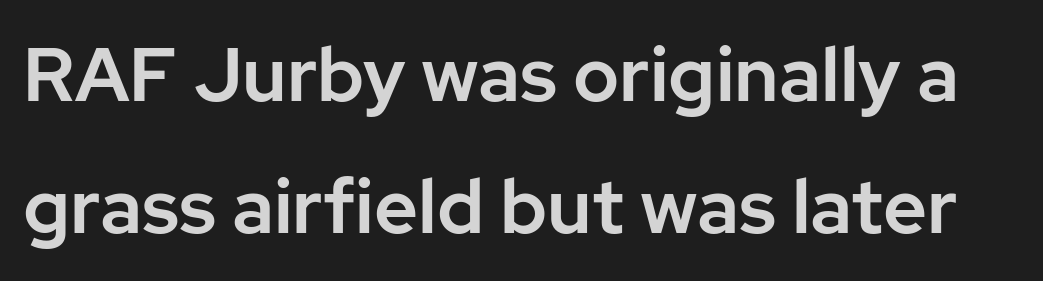
Q: Is the text italic (slanted)? A: No, it is upright.
Q: Is the typeface a serif or a sans-serif typeface? A: Sans-serif.
Q: Is the text underlined? A: No.
Q: Is the spacing between letters normal or unusually wide? A: Normal.
Q: Width (condensed, normal, or wide)? A: Normal.
Q: Stroke contrast? A: Low.
Q: x-height? A: Medium.
Q: Monospaced? A: No.
